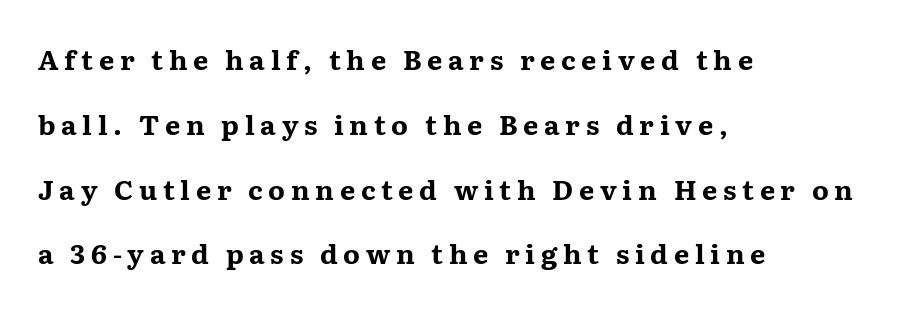
The passage shown is not underscored anywhere. Teacher's note: observe the even left margin — that is flush-left alignment. The typesetting leans heavy: a genuine bold. Students, note that the glyphs here are deliberately spaced far apart. Leading is clearly above the norm, producing a sparse column.
